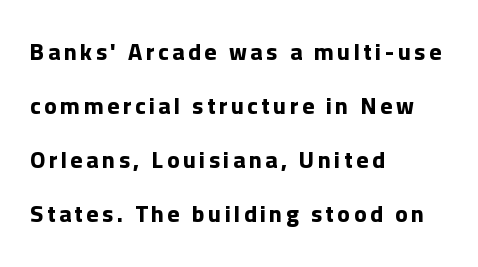
{"italic": "no", "bold": "yes", "underline": "no", "align": "left", "line_spacing": "loose", "line_spacing_ratio": 2.35, "glyph_px": 23}
